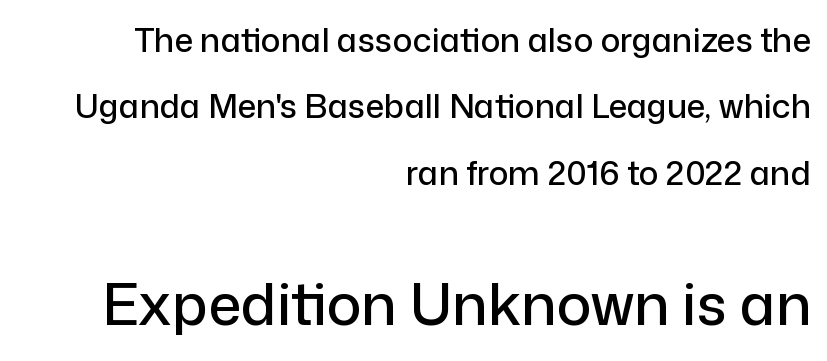
Q: Is the text italic (slanted)? A: No, it is upright.
Q: Is the typeface a serif or a sans-serif typeface? A: Sans-serif.
Q: Is the text underlined? A: No.
Q: How is the paragraph aligned? A: Right-aligned.
Q: Is the spacing between letters normal or unusually wide? A: Normal.
Q: Is the spacing between lines tight, normal or loose? A: Loose.
Q: Which block of text is set in a larger size, the first (top) or the second (bottom)? A: The second (bottom) one.
Q: Width (condensed, normal, or wide)? A: Normal.
Q: Stroke contrast? A: Low.
Q: x-height? A: Medium.
Q: Monospaced? A: No.
